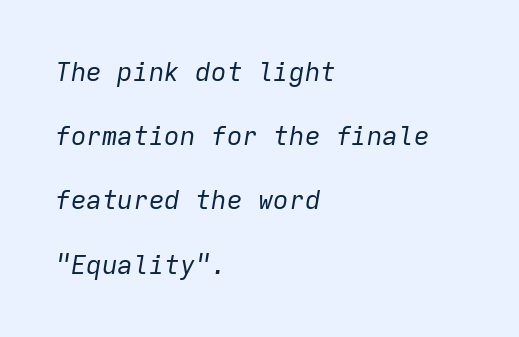
The image shows 26 px text type, italic (leaning right); set left-aligned, loose line spacing (2.47x), normal letter spacing, not underlined.
